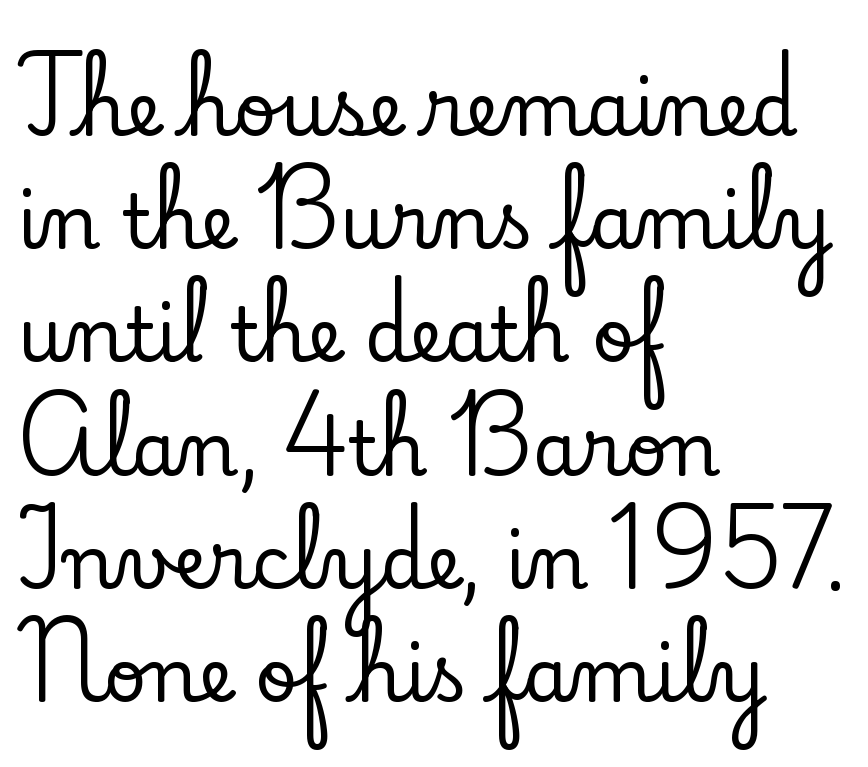
The image shows 74 px serif type, upright; set left-aligned, normal line spacing (1.53x), normal letter spacing, not underlined; low stroke contrast and a small x-height.
